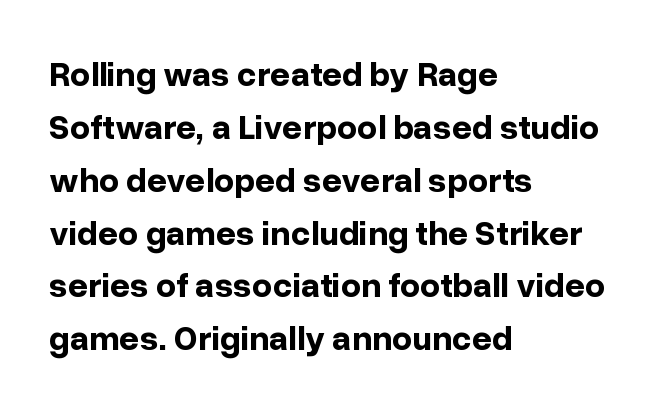
{"serif": "no", "italic": "no", "bold": "yes", "weight": "bold", "width": "normal", "stroke_contrast": "low", "x_height": "medium", "monospaced": "no", "underline": "no", "align": "left", "line_spacing": "normal", "line_spacing_ratio": 1.51, "letter_spacing": "normal", "letter_spacing_em": 0.0, "glyph_px": 35}
